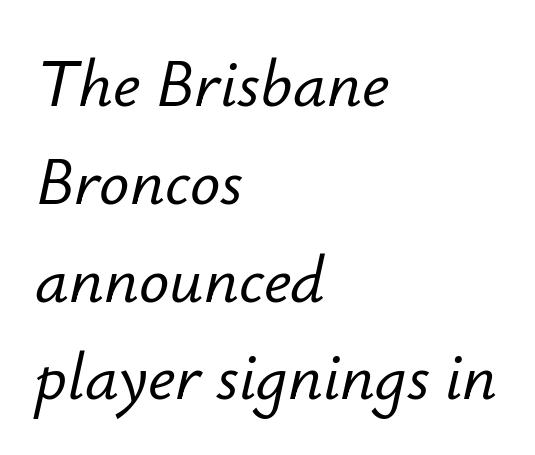
Varying glyph widths throughout — classic text-font behaviour. There is no visible air inserted between adjacent glyphs. Every character sits at an angle, as italics do. The designer left line spacing at the default. Bare-footed words on every line. The typesetter chose a ragged-right arrangement here.
